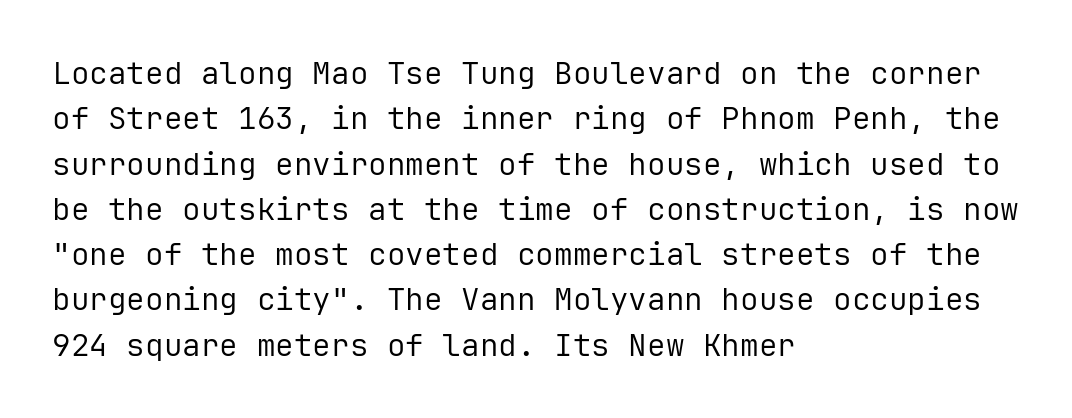
No extra tracking has been applied to these lines. Rows of type keep a routine distance in the vertical direction. This rendering features lettering with no underline. The strokes carry an ordinary text weight at most.
